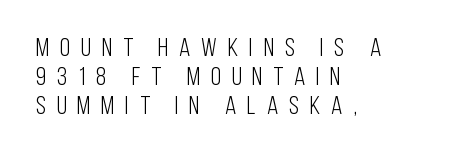
Q: Is the text bold? A: No.
Q: Is the text italic (slanted)? A: No, it is upright.
Q: Is the text underlined? A: No.
Q: How is the paragraph aligned? A: Left-aligned.
Q: Is the spacing between letters normal or unusually wide? A: Unusually wide.
Q: Is the spacing between lines tight, normal or loose? A: Tight.
